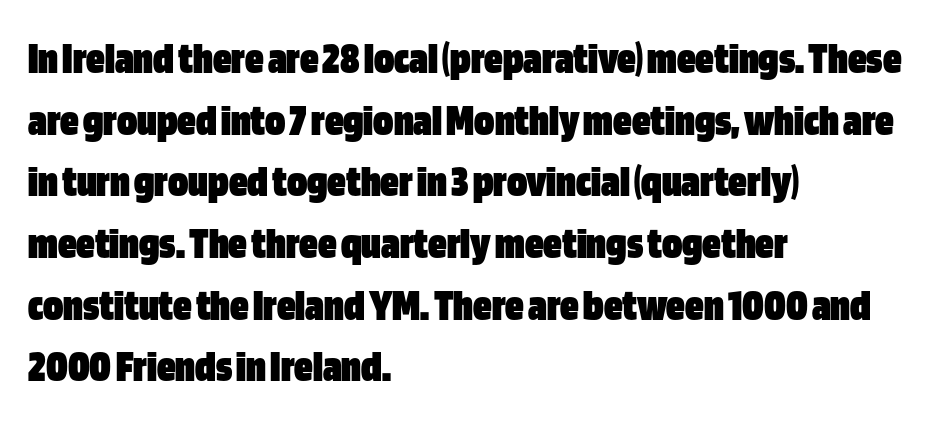
Q: Is the text bold? A: Yes.
Q: Is the text italic (slanted)? A: No, it is upright.
Q: Is the typeface a serif or a sans-serif typeface? A: Sans-serif.
Q: Is the text underlined? A: No.
Q: How is the paragraph aligned? A: Left-aligned.
Q: Is the spacing between letters normal or unusually wide? A: Normal.
Q: Is the spacing between lines tight, normal or loose? A: Normal.
Q: Width (condensed, normal, or wide)? A: Condensed.
Q: Stroke contrast? A: Low.
Q: x-height? A: Large.
Q: Monospaced? A: No.
